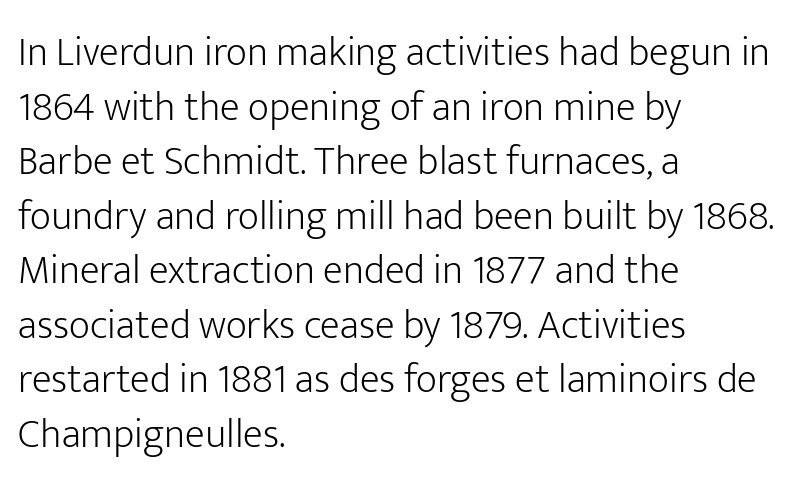
The image shows 41 px light sans-serif type, upright; set left-aligned, normal line spacing (1.33x), normal letter spacing, not underlined; low stroke contrast and a medium x-height.
